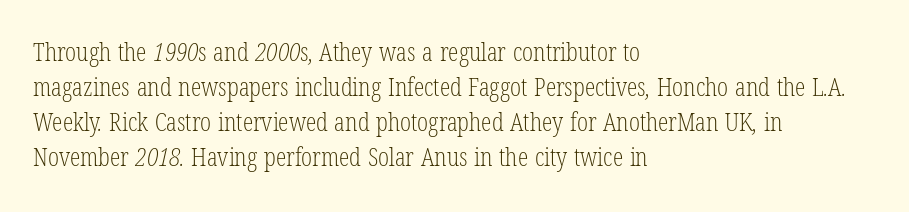
The gap between lines stays unmarked. Words appear dense and cohesive because spacing is normal. Is there much room between lines? A standard amount, neither cramped nor airy. The rag falls on the right side of this text block. Vertical stems look standard width or narrower in stroke.
